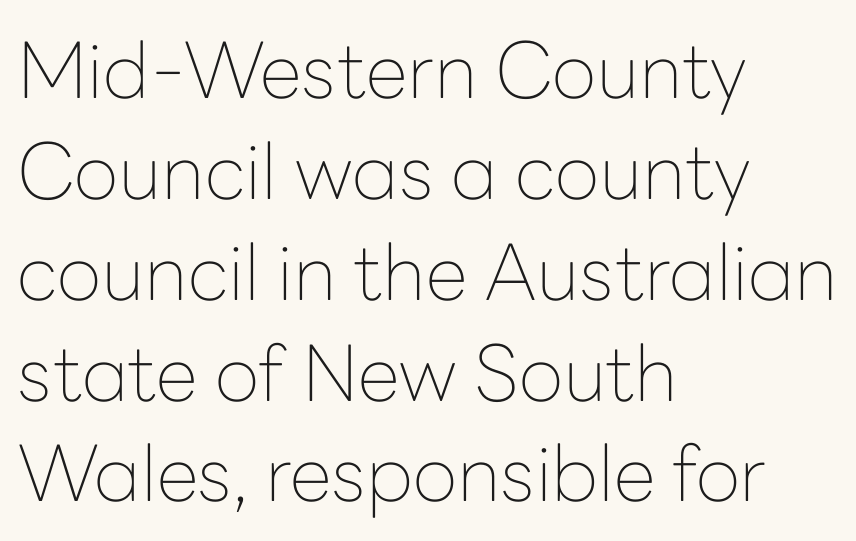
The image shows 77 px thin sans-serif type, upright; set left-aligned, normal line spacing (1.31x), normal letter spacing, not underlined; low stroke contrast and a medium x-height.
